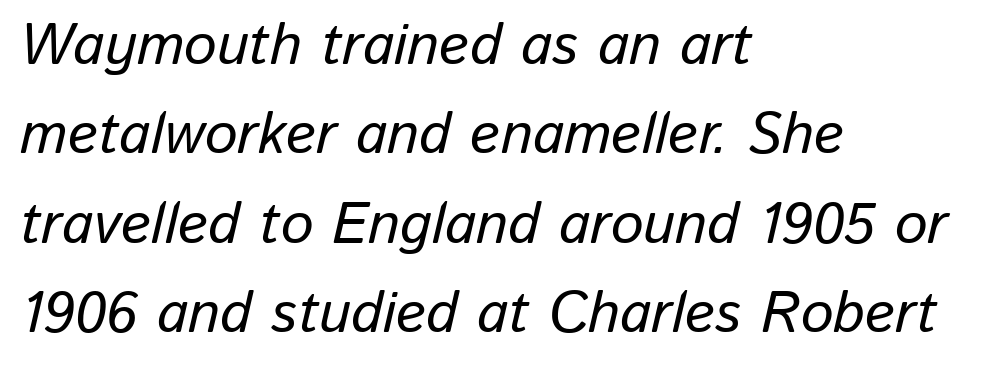
{"italic": "yes", "lean": "right", "slant_degrees": 13, "width": "normal", "stroke_contrast": "low", "x_height": "medium", "monospaced": "no", "underline": "no", "align": "left", "line_spacing": "normal", "line_spacing_ratio": 1.54, "letter_spacing": "normal", "letter_spacing_em": 0.0, "glyph_px": 58}
